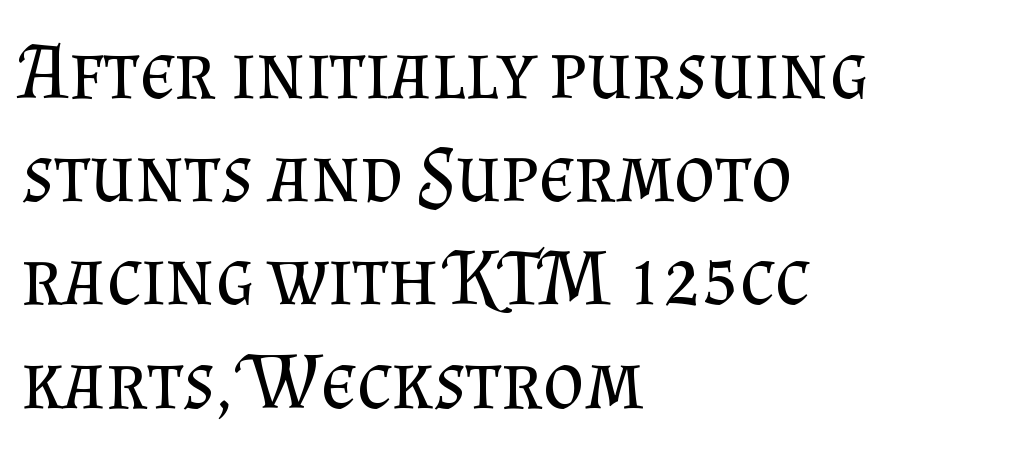
Characters follow at the spacing the type designer built in. When letters stand straight like this, we call the style roman or upright. I'd call this a serif setting — the letters wear small feet. You could not count columns in this text — the font is proportionally spaced.
